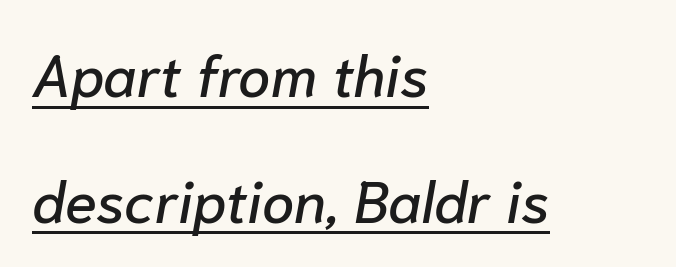
Q: Is the text italic (slanted)? A: Yes, it leans right by about 10 degrees.
Q: Is the text underlined? A: Yes.
Q: How is the paragraph aligned? A: Left-aligned.
Q: Is the spacing between letters normal or unusually wide? A: Normal.
Q: Is the spacing between lines tight, normal or loose? A: Loose.
Q: Width (condensed, normal, or wide)? A: Normal.
Q: Stroke contrast? A: Low.
Q: x-height? A: Medium.
Q: Monospaced? A: No.
